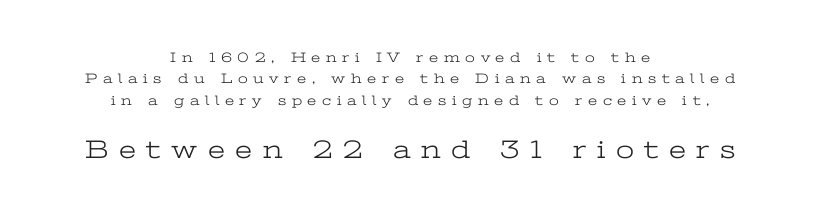
Q: Is the text bold? A: No.
Q: Is the text italic (slanted)? A: No, it is upright.
Q: Is the text underlined? A: No.
Q: How is the paragraph aligned? A: Centered.
Q: Is the spacing between letters normal or unusually wide? A: Unusually wide.
Q: Is the spacing between lines tight, normal or loose? A: Normal.
Q: Which block of text is set in a larger size, the first (top) or the second (bottom)? A: The second (bottom) one.
